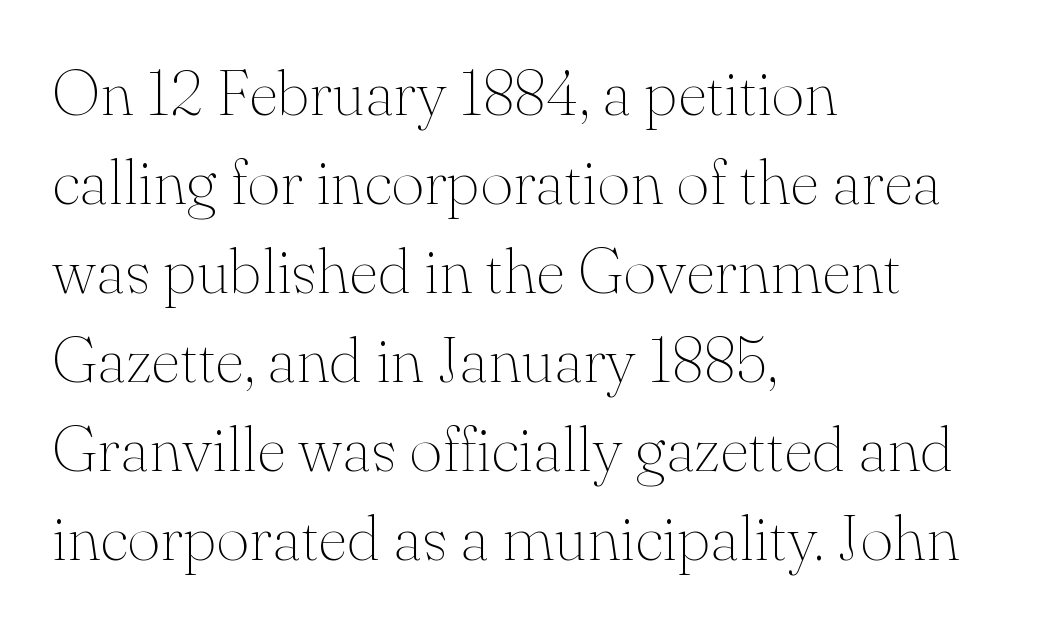
Regarding serifs, this sample has them. If you measured baseline to baseline, you'd find a middling distance. These lines are rendered in a variable-pitch font. A typesetter would mark this as roman, not italic. How are the letters spaced? Ordinarily, with no added tracking.
